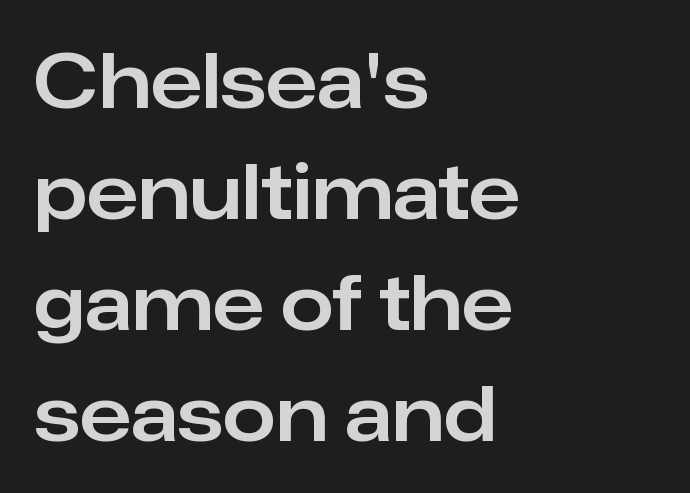
Q: Is the text italic (slanted)? A: No, it is upright.
Q: Is the typeface a serif or a sans-serif typeface? A: Sans-serif.
Q: Is the text underlined? A: No.
Q: How is the paragraph aligned? A: Left-aligned.
Q: Is the spacing between letters normal or unusually wide? A: Normal.
Q: Is the spacing between lines tight, normal or loose? A: Normal.
Q: Width (condensed, normal, or wide)? A: Normal.
Q: Stroke contrast? A: Low.
Q: x-height? A: Medium.
Q: Monospaced? A: No.
